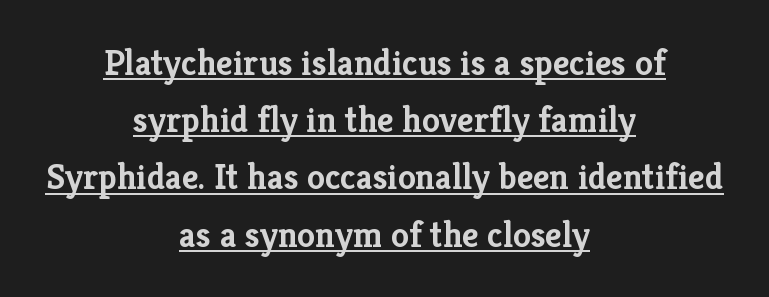
The image shows 36 px semibold serif type, upright; set centered, normal line spacing (1.59x), normal letter spacing, underlined; low stroke contrast and a medium x-height.
